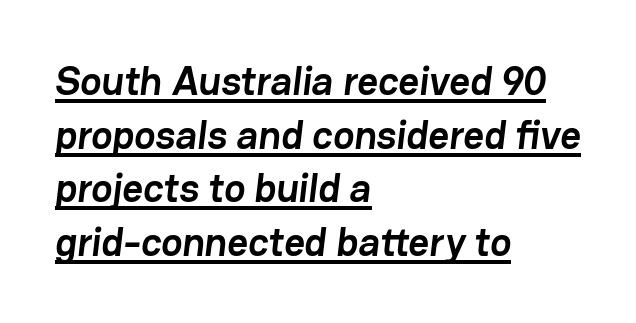
Q: Is the text bold? A: Yes.
Q: Is the typeface a serif or a sans-serif typeface? A: Sans-serif.
Q: Is the text underlined? A: Yes.
Q: How is the paragraph aligned? A: Left-aligned.
Q: Is the spacing between letters normal or unusually wide? A: Normal.
Q: Is the spacing between lines tight, normal or loose? A: Normal.
Q: Width (condensed, normal, or wide)? A: Normal.
Q: Stroke contrast? A: Low.
Q: x-height? A: Medium.
Q: Monospaced? A: No.
